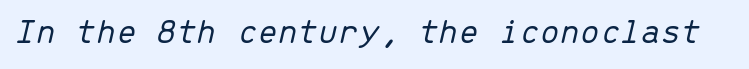
Q: Is the text bold? A: No.
Q: Is the text italic (slanted)? A: Yes, it leans right by about 13 degrees.
Q: Is the text underlined? A: No.
Q: Is the spacing between letters normal or unusually wide? A: Normal.
Q: Width (condensed, normal, or wide)? A: Normal.
Q: Stroke contrast? A: Low.
Q: x-height? A: Medium.
Q: Monospaced? A: Yes.
